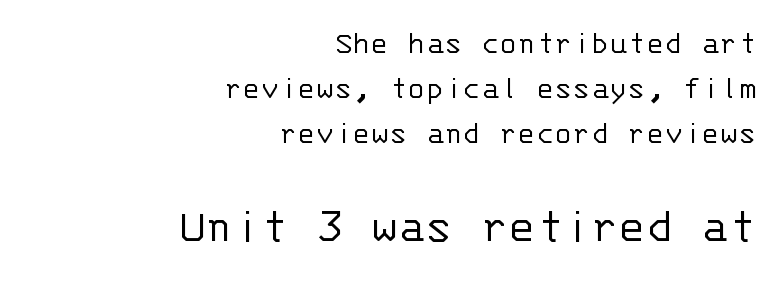
The image shows 51 px light sans-serif type, upright, monospaced; set right-aligned, normal line spacing (1.33x), normal letter spacing, not underlined; the second (bottom) block is 1.5x larger; low stroke contrast and a large x-height.
